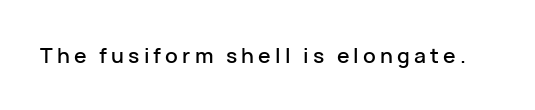
The string is rendered with underlining switched off. Does extra space separate the letters? Yes, quite a lot of it. Quick note: not italic, upright.
